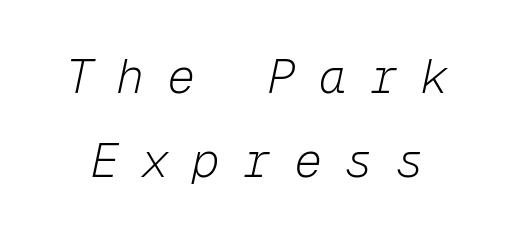
Looks like terminal output: every glyph gets an equal slot. Vertical stems look standard width or narrower in stroke. The text carries the slant typical of an italic or oblique font. Plain, unruled lines of type. Letter spacing: wide.
